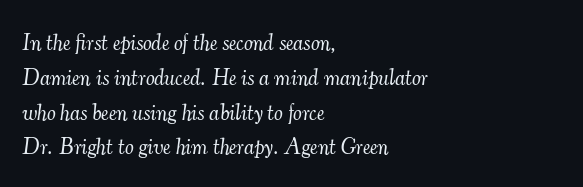
Q: Is the text bold? A: No.
Q: Is the text italic (slanted)? A: Yes, it leans right by about 7 degrees.
Q: Is the text underlined? A: No.
Q: How is the paragraph aligned? A: Left-aligned.
Q: Is the spacing between letters normal or unusually wide? A: Normal.
Q: Is the spacing between lines tight, normal or loose? A: Normal.
